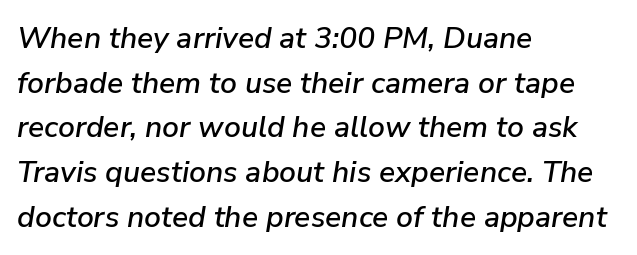
What's the leading like? Ordinary, nothing unusual. Proportional: the letters do not fall into vertical columns. The area under the type is left untouched. Nothing unusual about the tracking: characters are spaced as the font intends. The font's italic variant was chosen for this text.
